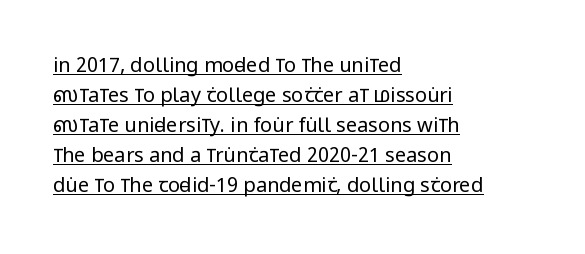
{"italic": "no", "bold": "no", "underline": "yes", "align": "left", "line_spacing": "normal", "line_spacing_ratio": 1.5, "letter_spacing": "normal", "letter_spacing_em": 0.0, "glyph_px": 20}
